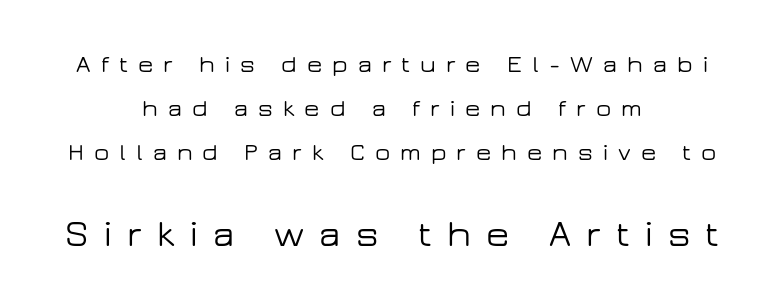
The image shows 38 px wide sans-serif type, upright; set centered, line spacing 1.77x, unusually wide letter spacing (+0.4 em), not underlined; the second (bottom) block is 1.52x larger; low stroke contrast and a medium x-height.
